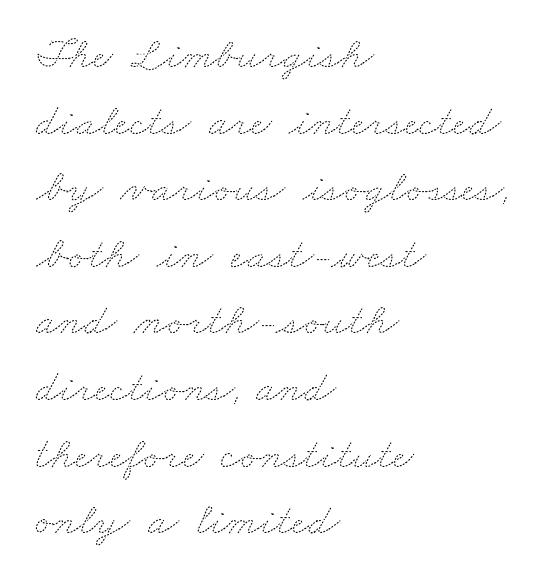
{"bold": "no", "weight": "thin", "width": "wide", "stroke_contrast": "medium", "x_height": "small", "monospaced": "no", "underline": "no", "align": "left", "line_spacing": "normal", "line_spacing_ratio": 1.48, "letter_spacing": "normal", "letter_spacing_em": 0.0, "glyph_px": 45}
